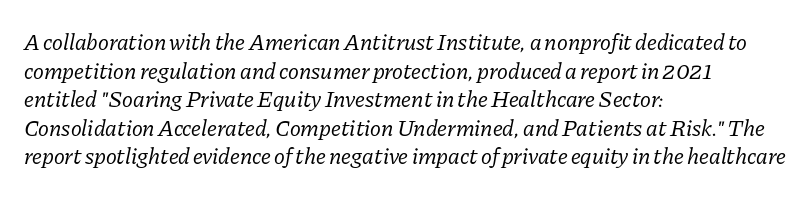
Q: Is the text bold? A: No.
Q: Is the text italic (slanted)? A: Yes, it leans right by about 11 degrees.
Q: Is the text underlined? A: No.
Q: How is the paragraph aligned? A: Left-aligned.
Q: Is the spacing between letters normal or unusually wide? A: Normal.
